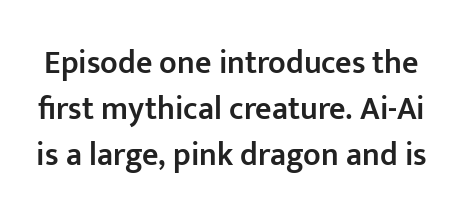
The image shows 32 px semibold sans-serif type, upright; set normal line spacing (1.43x), normal letter spacing, not underlined; low stroke contrast and a medium x-height.
